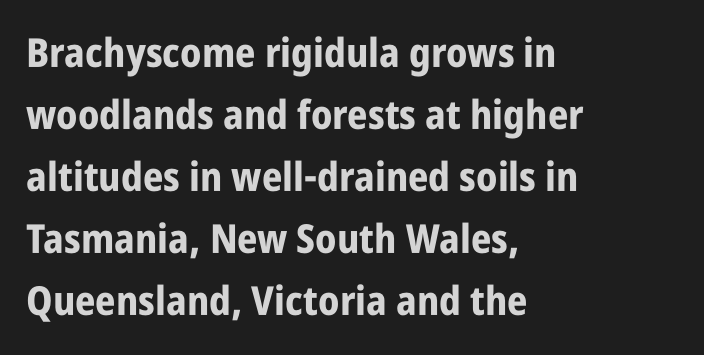
The image shows 40 px bold, condensed sans-serif type, upright; set left-aligned, normal line spacing (1.55x), normal letter spacing, not underlined; low stroke contrast and a large x-height.
